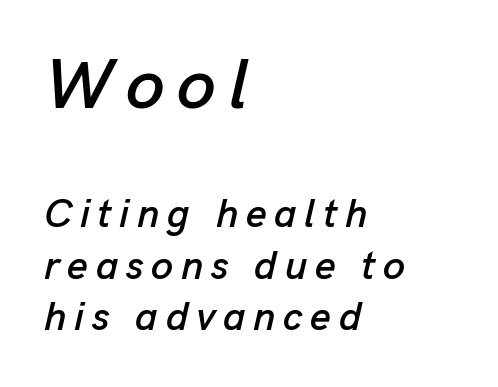
The image shows 70 px text type, italic (leaning right); set left-aligned, normal line spacing (1.29x), not underlined; the first (top) block is 1.75x larger; low stroke contrast and a medium x-height.
